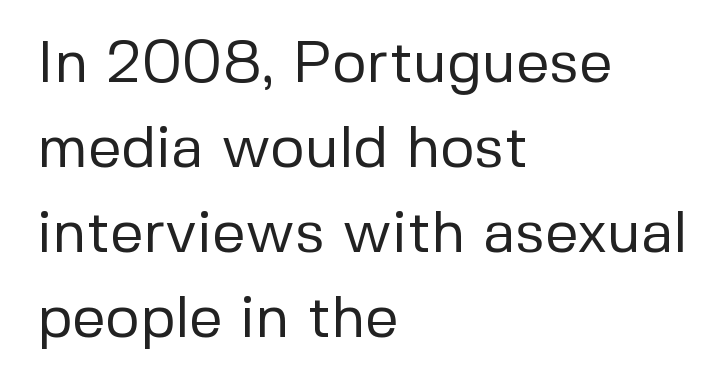
The image shows 59 px regular-weight sans-serif type, upright; set left-aligned, normal line spacing (1.44x), normal letter spacing, not underlined; low stroke contrast and a medium x-height.
